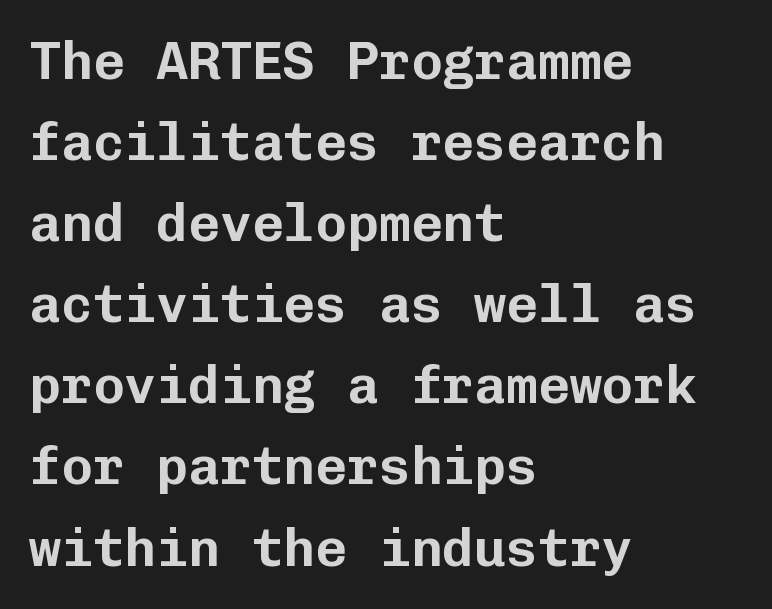
{"serif": "no", "italic": "no", "width": "normal", "stroke_contrast": "low", "x_height": "medium", "monospaced": "yes", "underline": "no", "align": "left", "line_spacing": "normal", "line_spacing_ratio": 1.53, "letter_spacing": "normal", "letter_spacing_em": 0.0, "glyph_px": 53}
